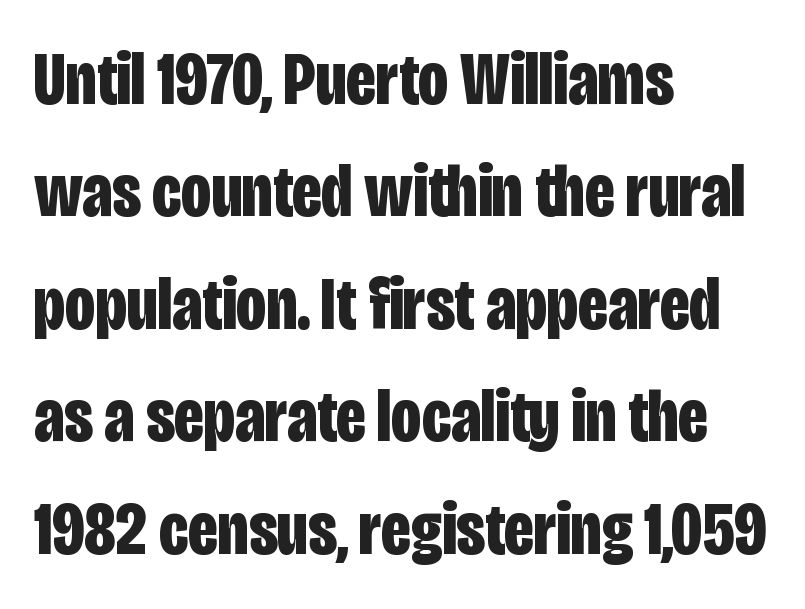
{"serif": "no", "italic": "no", "bold": "yes", "weight": "bold", "width": "condensed", "stroke_contrast": "low", "x_height": "large", "monospaced": "no", "underline": "no", "align": "left", "line_spacing": "normal", "line_spacing_ratio": 1.5, "letter_spacing": "normal", "letter_spacing_em": 0.0, "glyph_px": 75}
